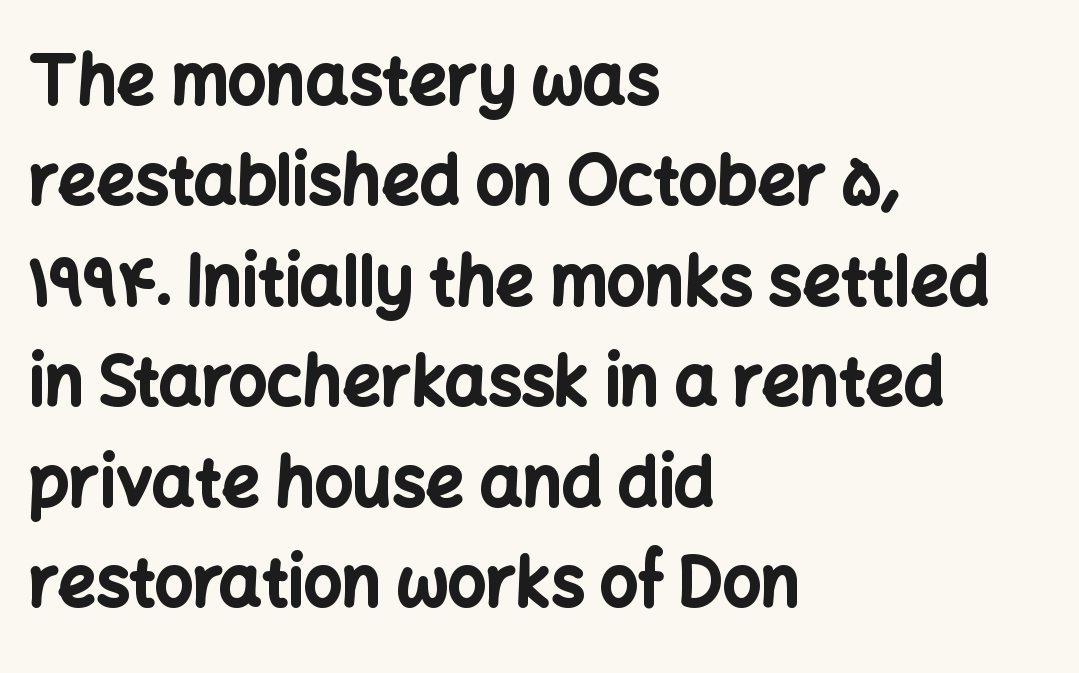
Q: Is the text bold? A: Yes.
Q: Is the text italic (slanted)? A: No, it is upright.
Q: Is the typeface a serif or a sans-serif typeface? A: Sans-serif.
Q: Is the text underlined? A: No.
Q: How is the paragraph aligned? A: Left-aligned.
Q: Is the spacing between letters normal or unusually wide? A: Normal.
Q: Is the spacing between lines tight, normal or loose? A: Normal.
Q: Width (condensed, normal, or wide)? A: Normal.
Q: Stroke contrast? A: Low.
Q: x-height? A: Medium.
Q: Monospaced? A: No.
